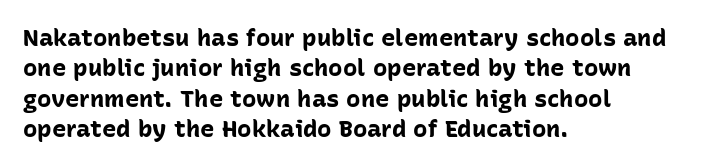
The image shows 24 px bold type, upright; set left-aligned, normal line spacing (1.27x), normal letter spacing, not underlined.
